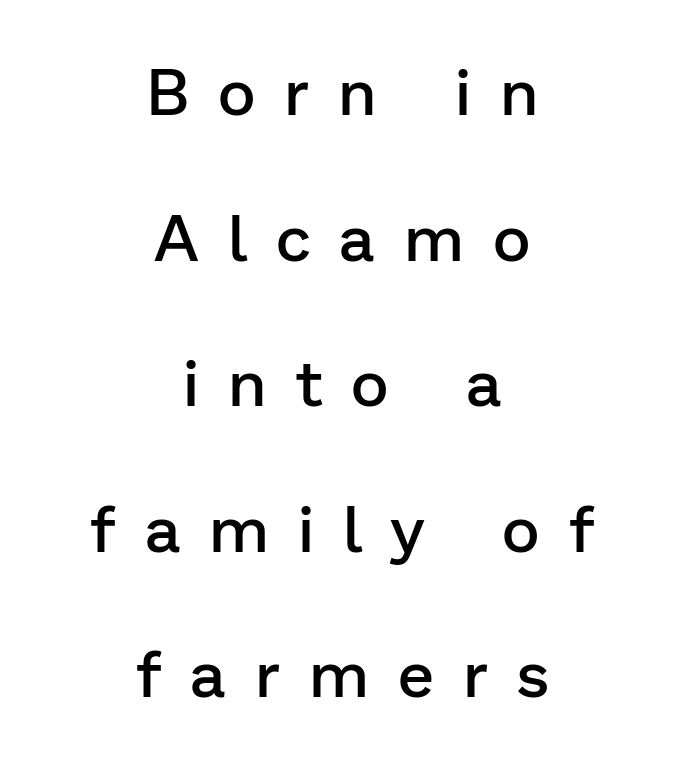
Nobody drew a line under any word here. The lines in this sample share a center point and differ in where they start and stop. You could only call the tracking loose — the letters float apart. The characters look somewhat weighty, a semibold short of true bold.
